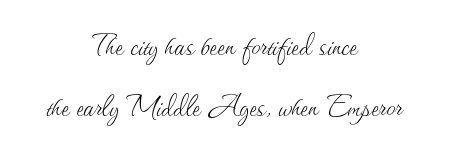
Q: Is the text bold? A: No.
Q: Is the text italic (slanted)? A: Yes.
Q: Is the text underlined? A: No.
Q: How is the paragraph aligned? A: Centered.
Q: Is the spacing between letters normal or unusually wide? A: Normal.
Q: Is the spacing between lines tight, normal or loose? A: Normal.
Q: Width (condensed, normal, or wide)? A: Normal.
Q: Stroke contrast? A: Medium.
Q: x-height? A: Small.
Q: Monospaced? A: No.
